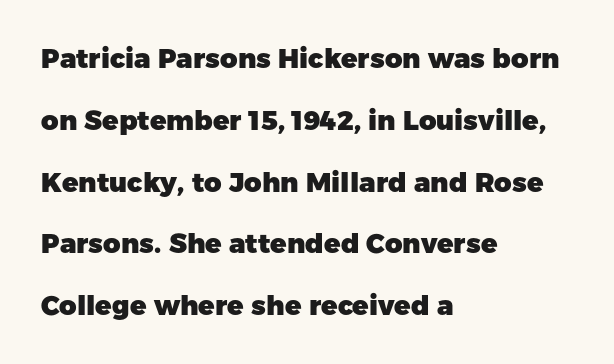
The image shows 27 px bold type, upright; set left-aligned, loose line spacing (2.29x), normal letter spacing, not underlined.
